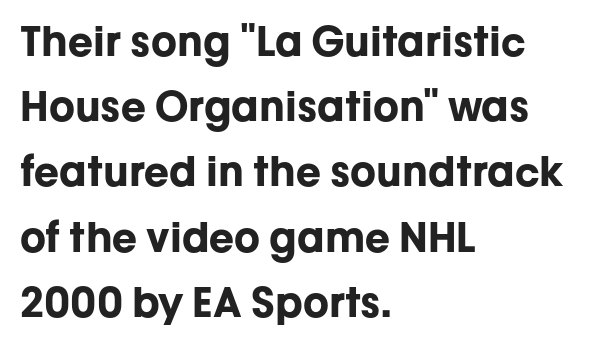
Q: Is the text bold? A: Yes.
Q: Is the text italic (slanted)? A: No, it is upright.
Q: Is the typeface a serif or a sans-serif typeface? A: Sans-serif.
Q: Is the text underlined? A: No.
Q: How is the paragraph aligned? A: Left-aligned.
Q: Is the spacing between letters normal or unusually wide? A: Normal.
Q: Is the spacing between lines tight, normal or loose? A: Normal.
Q: Width (condensed, normal, or wide)? A: Normal.
Q: Stroke contrast? A: Low.
Q: x-height? A: Medium.
Q: Monospaced? A: No.
